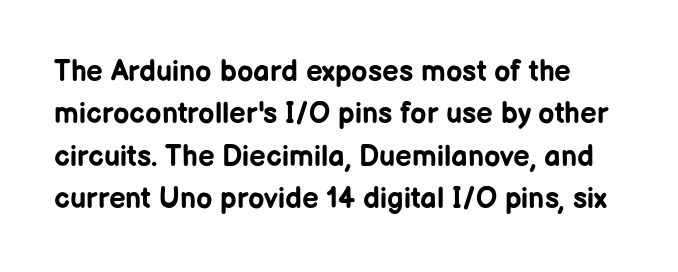
The image shows 29 px bold sans-serif type, upright; set normal line spacing (1.46x), normal letter spacing, not underlined; low stroke contrast and a medium x-height.
